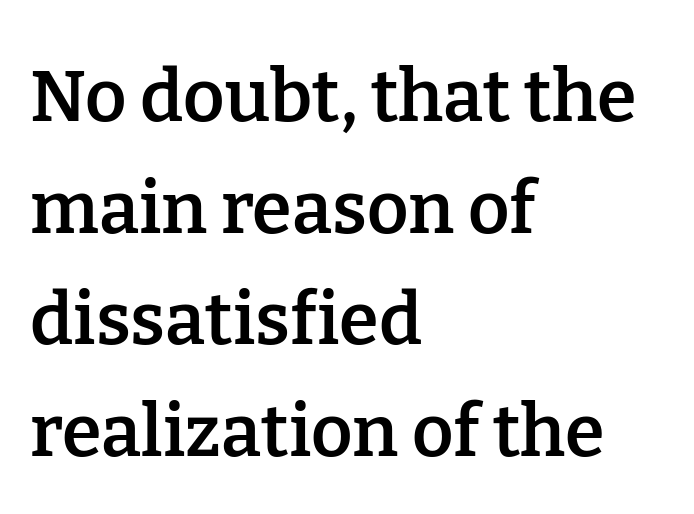
The image shows 72 px semibold serif type, upright; set left-aligned, normal line spacing (1.55x), normal letter spacing, not underlined; low stroke contrast and a medium x-height.
